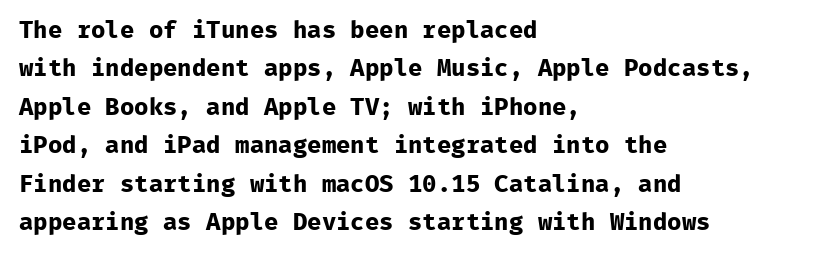
Check the space under the baseline: it is left empty. A classic flush-left, rag-right setting is used for this passage. These lines sit exactly where default settings would place them. Students, note that the glyphs here touch the page at normal intervals. The type sits square on the baseline with zero lean.
